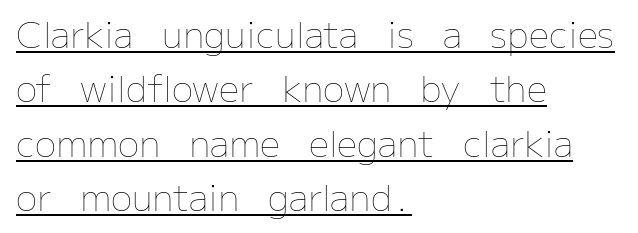
Q: Is the text bold? A: No.
Q: Is the text italic (slanted)? A: No, it is upright.
Q: Is the text underlined? A: Yes.
Q: How is the paragraph aligned? A: Left-aligned.
Q: Is the spacing between letters normal or unusually wide? A: Normal.
Q: Is the spacing between lines tight, normal or loose? A: Normal.
Q: Width (condensed, normal, or wide)? A: Normal.
Q: Stroke contrast? A: Low.
Q: x-height? A: Medium.
Q: Monospaced? A: No.
